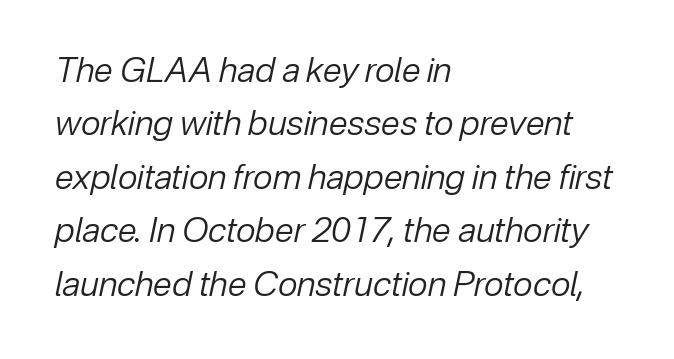
{"italic": "yes", "lean": "right", "slant_degrees": 12, "bold": "no", "weight": "regular", "width": "normal", "stroke_contrast": "low", "x_height": "medium", "monospaced": "no", "underline": "no", "align": "left", "line_spacing": "normal", "line_spacing_ratio": 1.57, "letter_spacing": "normal", "letter_spacing_em": 0.0, "glyph_px": 34}
